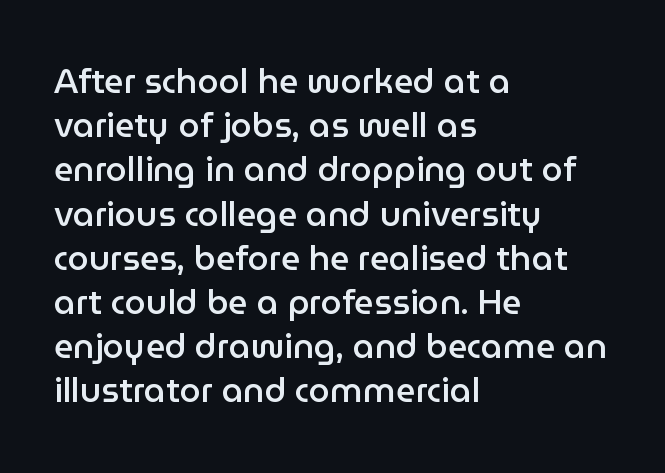
{"serif": "no", "italic": "no", "bold": "semi", "weight": "semibold", "width": "normal", "stroke_contrast": "low", "x_height": "medium", "monospaced": "no", "underline": "no", "align": "left", "line_spacing": "normal", "line_spacing_ratio": 1.3, "letter_spacing": "normal", "letter_spacing_em": 0.0, "glyph_px": 34}
